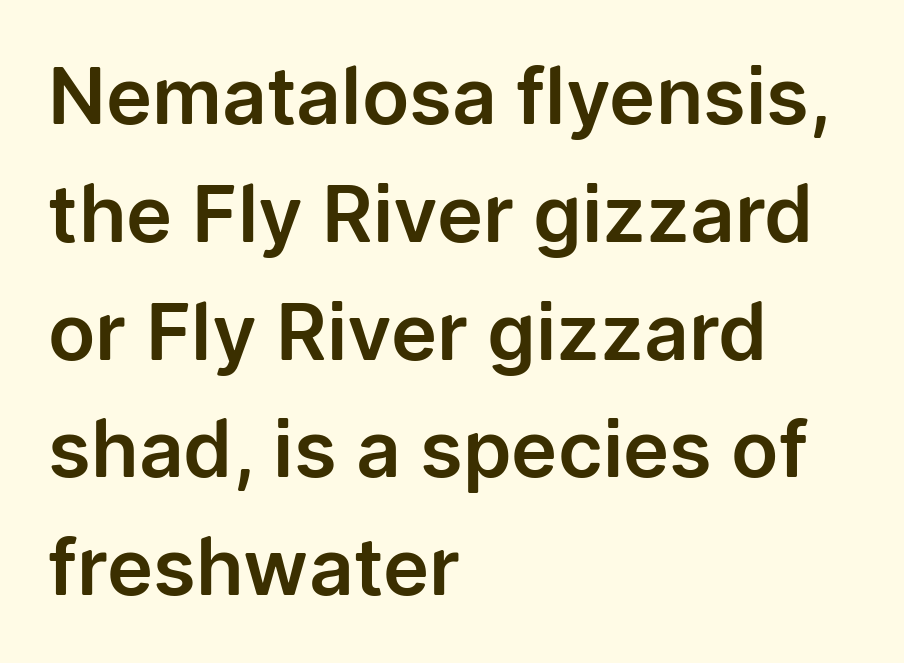
The image shows 78 px sans-serif type, upright; set left-aligned, normal line spacing (1.51x), normal letter spacing, not underlined; low stroke contrast and a medium x-height.
